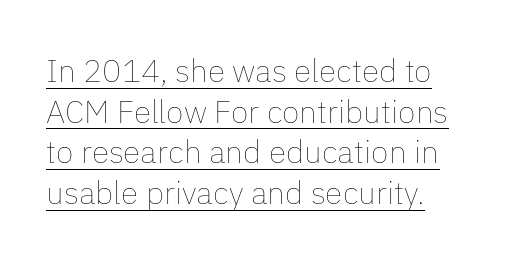
{"italic": "no", "bold": "no", "weight": "thin", "width": "normal", "stroke_contrast": "low", "x_height": "medium", "monospaced": "no", "underline": "yes", "align": "left", "line_spacing": "normal", "line_spacing_ratio": 1.27, "letter_spacing": "normal", "letter_spacing_em": 0.0, "glyph_px": 32}
